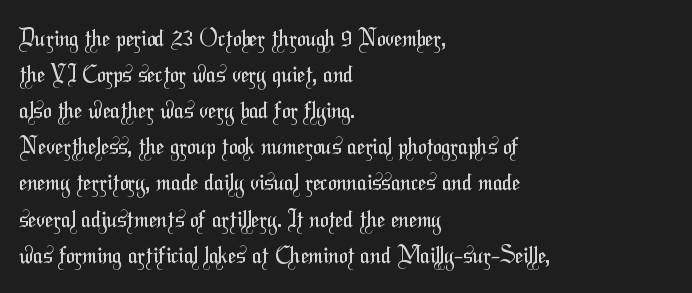
The image shows 23 px text type; set left-aligned, normal line spacing (1.57x), normal letter spacing, not underlined.
